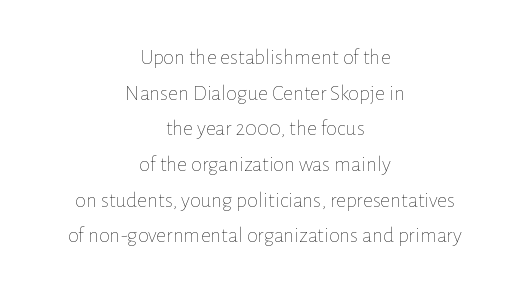
Q: Is the text bold? A: No.
Q: Is the text italic (slanted)? A: No, it is upright.
Q: Is the text underlined? A: No.
Q: How is the paragraph aligned? A: Centered.
Q: Is the spacing between letters normal or unusually wide? A: Normal.
Q: Is the spacing between lines tight, normal or loose? A: Normal.
